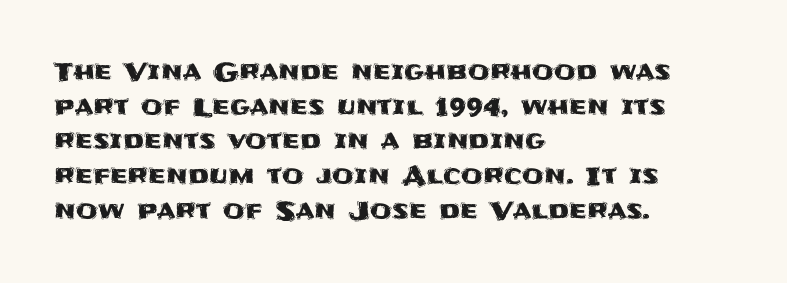
The image shows 25 px text type, upright; set left-aligned, normal line spacing (1.39x), normal letter spacing, not underlined.
